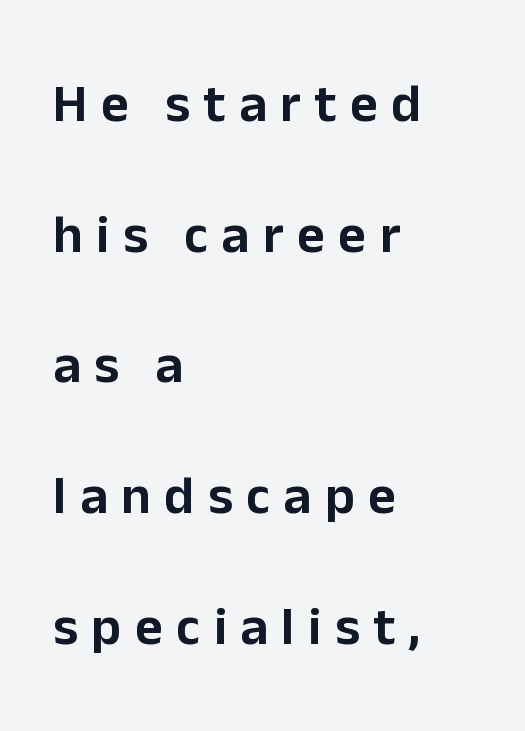
Substantial extra tracking has been applied to these lines. This rendering employs a face without finishing strokes, i.e., a sans-serif. The words here are not underlined. In CSS terms this would be text-align: left. Spacing verdict: proportional, widths tailored to each character. Does the lettering tilt? It doesn't — this is upright.
